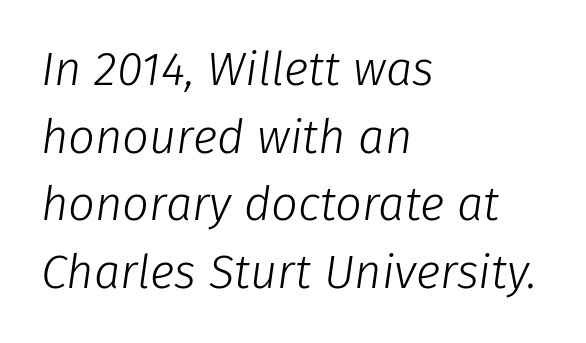
{"italic": "yes", "lean": "right", "slant_degrees": 8, "bold": "no", "weight": "light", "width": "normal", "stroke_contrast": "low", "x_height": "medium", "monospaced": "no", "underline": "no", "align": "left", "line_spacing": "normal", "line_spacing_ratio": 1.44, "letter_spacing": "normal", "letter_spacing_em": 0.0, "glyph_px": 47}
